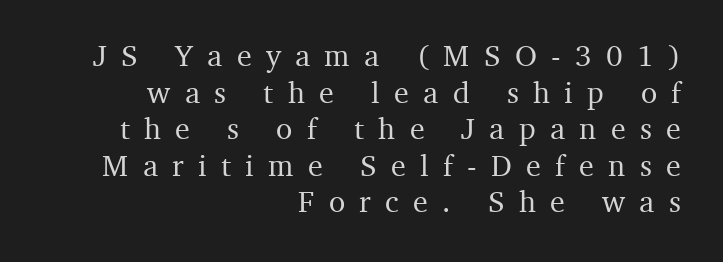
Q: Is the text italic (slanted)? A: No, it is upright.
Q: Is the typeface a serif or a sans-serif typeface? A: Serif.
Q: Is the text underlined? A: No.
Q: How is the paragraph aligned? A: Right-aligned.
Q: Is the spacing between letters normal or unusually wide? A: Unusually wide.
Q: Width (condensed, normal, or wide)? A: Normal.
Q: Stroke contrast? A: Medium.
Q: x-height? A: Medium.
Q: Monospaced? A: No.
